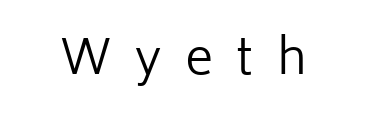
{"serif": "no", "italic": "no", "bold": "no", "weight": "regular", "width": "normal", "stroke_contrast": "low", "x_height": "medium", "monospaced": "no", "underline": "no", "letter_spacing": "wide", "letter_spacing_em": 0.49, "glyph_px": 48}
